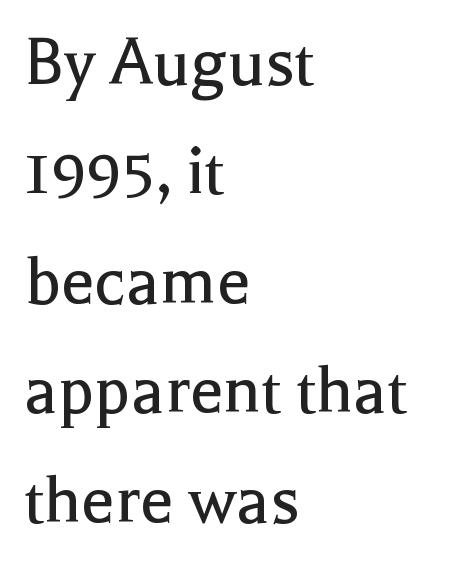
{"serif": "yes", "italic": "no", "bold": "no", "weight": "regular", "width": "normal", "x_height": "medium", "monospaced": "no", "underline": "no", "align": "left", "line_spacing": "normal", "line_spacing_ratio": 1.46, "letter_spacing": "normal", "letter_spacing_em": 0.0, "glyph_px": 75}
